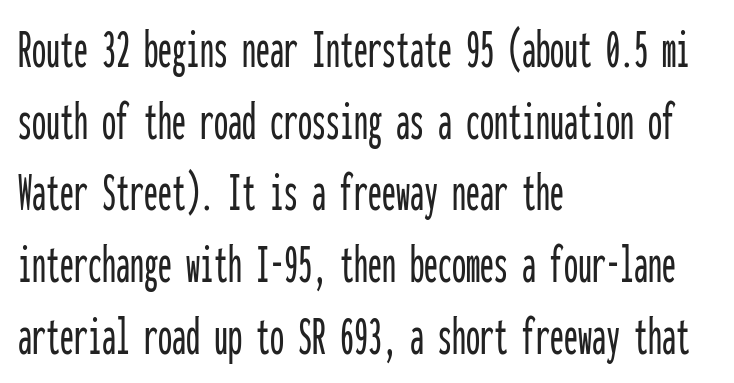
The image shows 56 px condensed sans-serif type, upright, monospaced; set left-aligned, normal line spacing (1.28x), normal letter spacing, not underlined; low stroke contrast and a medium x-height.
